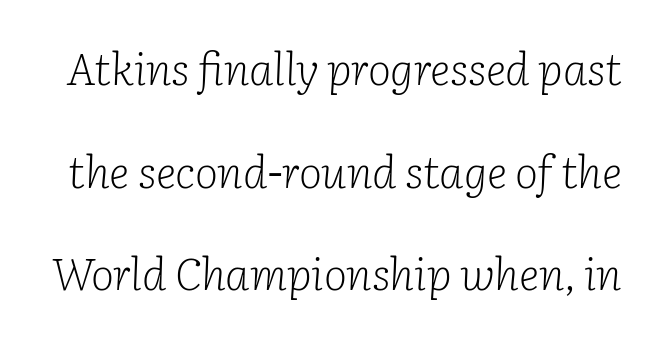
{"serif": "yes", "italic": "yes", "lean": "right", "slant_degrees": 2, "bold": "no", "weight": "light", "width": "normal", "stroke_contrast": "low", "x_height": "medium", "monospaced": "no", "underline": "no", "line_spacing": "loose", "line_spacing_ratio": 2.33, "letter_spacing": "normal", "letter_spacing_em": 0.0, "glyph_px": 44}
